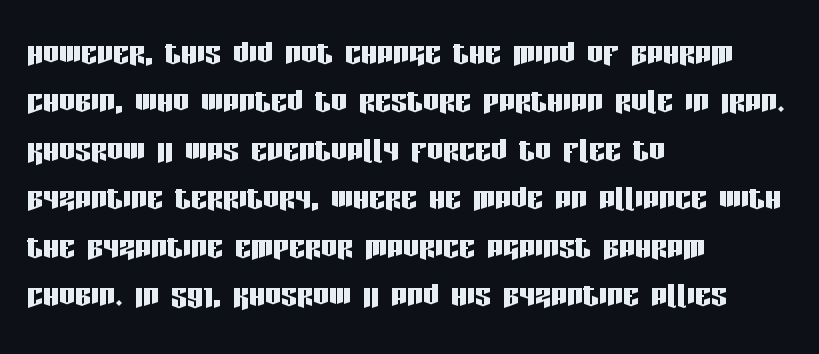
Q: Is the text italic (slanted)? A: No, it is upright.
Q: Is the typeface a serif or a sans-serif typeface? A: Sans-serif.
Q: Is the text underlined? A: No.
Q: How is the paragraph aligned? A: Left-aligned.
Q: Is the spacing between letters normal or unusually wide? A: Normal.
Q: Width (condensed, normal, or wide)? A: Condensed.
Q: Stroke contrast? A: Low.
Q: x-height? A: Large.
Q: Monospaced? A: No.
